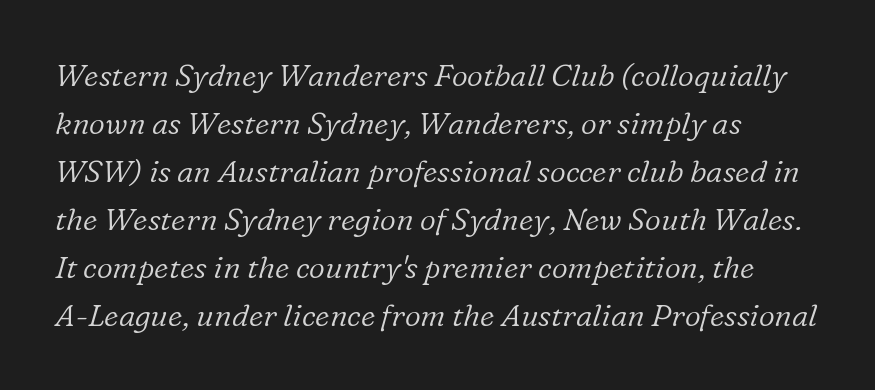
Q: Is the text bold? A: No.
Q: Is the text italic (slanted)? A: Yes, it leans right by about 16 degrees.
Q: Is the typeface a serif or a sans-serif typeface? A: Serif.
Q: Is the text underlined? A: No.
Q: How is the paragraph aligned? A: Left-aligned.
Q: Is the spacing between letters normal or unusually wide? A: Normal.
Q: Is the spacing between lines tight, normal or loose? A: Normal.
Q: Width (condensed, normal, or wide)? A: Normal.
Q: Stroke contrast? A: Low.
Q: x-height? A: Medium.
Q: Monospaced? A: No.
